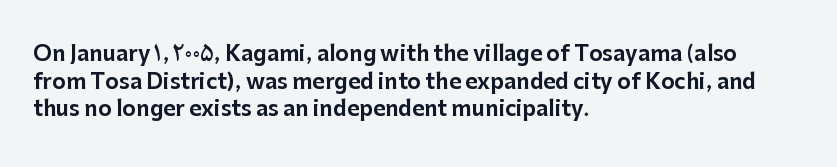
The image shows 21 px text type, upright; set left-aligned, normal line spacing (1.32x), normal letter spacing, not underlined.
